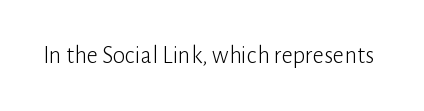
Q: Is the text bold? A: No.
Q: Is the text italic (slanted)? A: No, it is upright.
Q: Is the text underlined? A: No.
Q: Is the spacing between letters normal or unusually wide? A: Normal.
